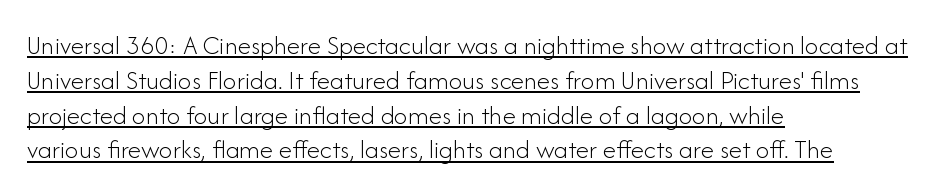
Q: Is the text bold? A: No.
Q: Is the text italic (slanted)? A: No, it is upright.
Q: Is the text underlined? A: Yes.
Q: How is the paragraph aligned? A: Left-aligned.
Q: Is the spacing between letters normal or unusually wide? A: Normal.
Q: Is the spacing between lines tight, normal or loose? A: Normal.
